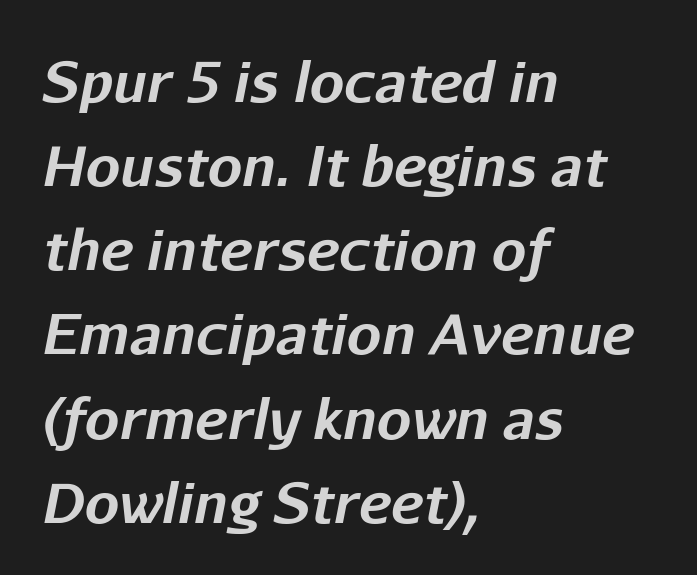
Quick note: interline space is typical. Characters are canted at an angle relative to the baseline's perpendicular. Horizontally, the lines are justified to the leading edge only. Typographic density is high because the face is bold.
